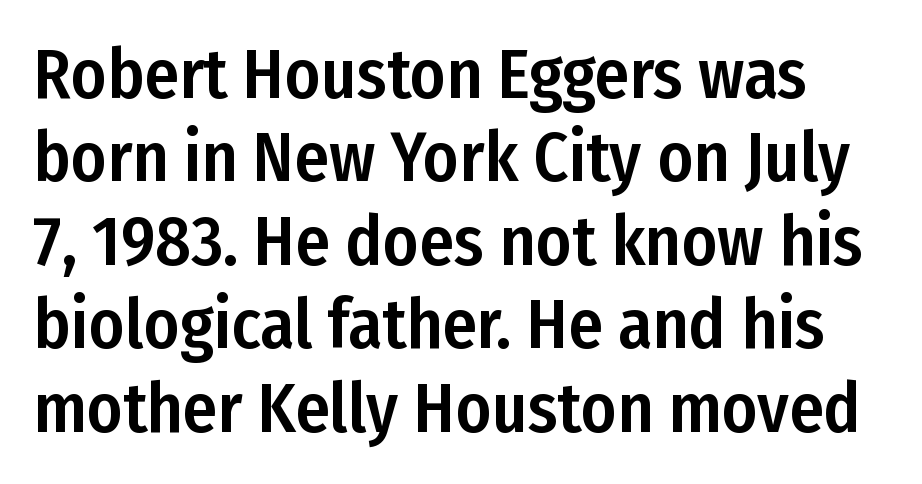
{"serif": "no", "italic": "no", "width": "condensed", "stroke_contrast": "low", "x_height": "medium", "monospaced": "no", "underline": "no", "line_spacing_ratio": 1.21, "letter_spacing": "normal", "letter_spacing_em": 0.0, "glyph_px": 69}
